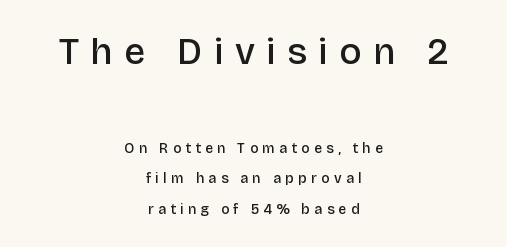
Q: Is the text bold? A: Semi-bold.
Q: Is the text italic (slanted)? A: No, it is upright.
Q: Is the typeface a serif or a sans-serif typeface? A: Sans-serif.
Q: Is the text underlined? A: No.
Q: How is the paragraph aligned? A: Centered.
Q: Is the spacing between letters normal or unusually wide? A: Unusually wide.
Q: Is the spacing between lines tight, normal or loose? A: Loose.
Q: Which block of text is set in a larger size, the first (top) or the second (bottom)? A: The first (top) one.
Q: Width (condensed, normal, or wide)? A: Normal.
Q: Stroke contrast? A: Low.
Q: x-height? A: Large.
Q: Monospaced? A: No.
